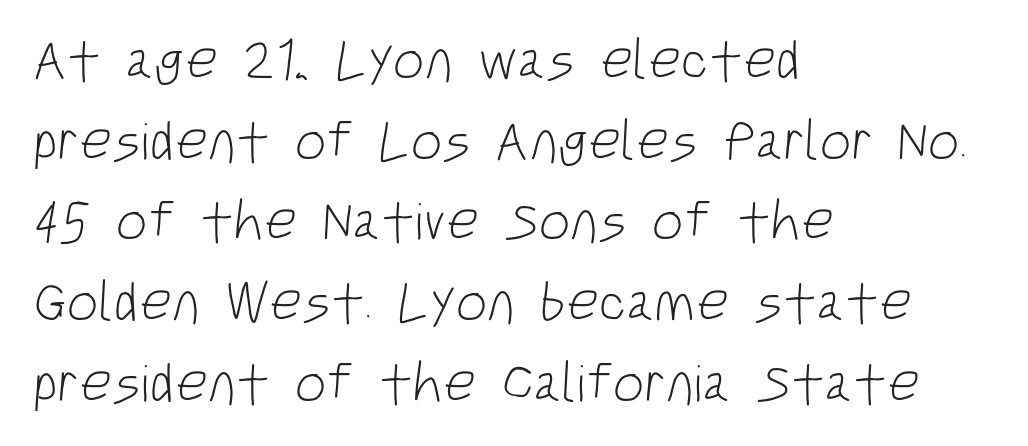
The image shows 56 px light, condensed sans-serif type; set left-aligned, normal line spacing (1.44x), normal letter spacing, not underlined; low stroke contrast and a large x-height.
